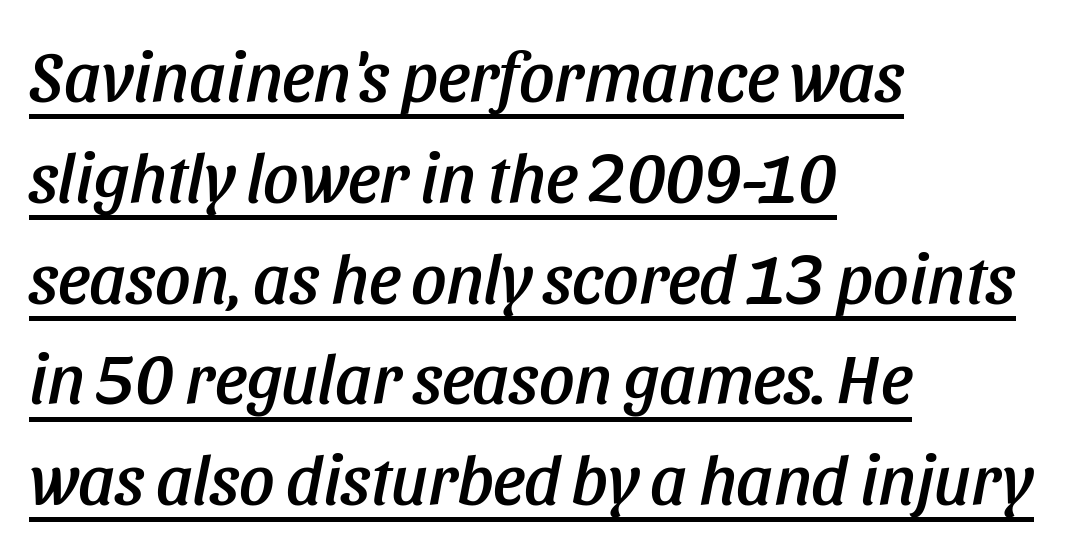
The image shows 70 px condensed type, italic (leaning right); set left-aligned, normal line spacing (1.44x), normal letter spacing, underlined; low stroke contrast and a large x-height.
